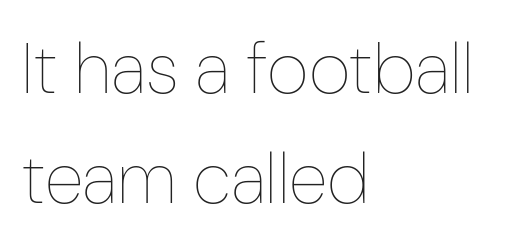
Posture: upright roman. The font sits on the lighter half of the weight spectrum, regular included. Caption: multi-line text, flush left, ragged right. The face used here is proportionally spaced, like ordinary book or web type.
